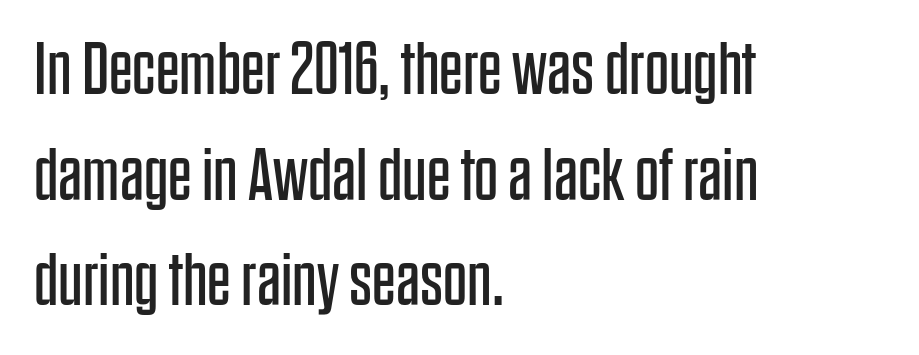
The image shows 75 px regular-weight, condensed sans-serif type, upright; set left-aligned, normal line spacing (1.41x), normal letter spacing, not underlined; low stroke contrast and a large x-height.
